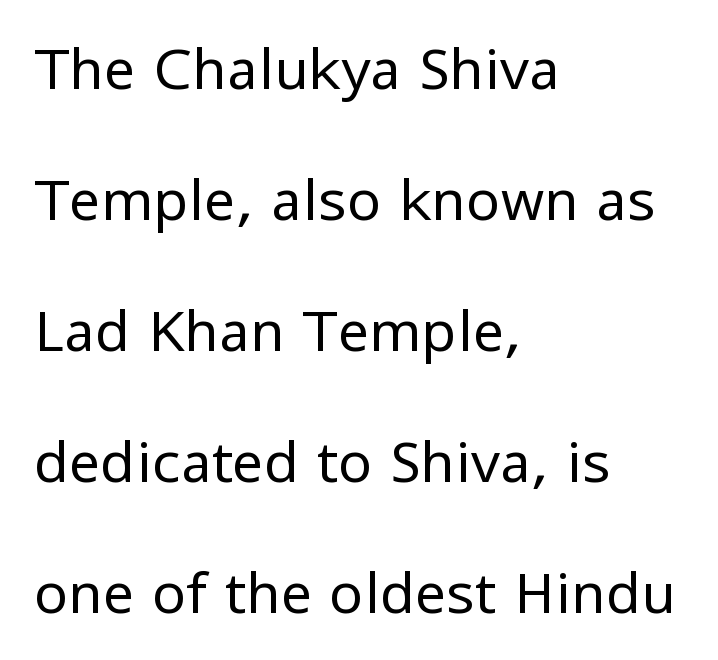
Q: Is the text bold? A: No.
Q: Is the text italic (slanted)? A: No, it is upright.
Q: Is the typeface a serif or a sans-serif typeface? A: Sans-serif.
Q: Is the text underlined? A: No.
Q: How is the paragraph aligned? A: Left-aligned.
Q: Is the spacing between letters normal or unusually wide? A: Normal.
Q: Is the spacing between lines tight, normal or loose? A: Loose.
Q: Width (condensed, normal, or wide)? A: Normal.
Q: Stroke contrast? A: Low.
Q: x-height? A: Medium.
Q: Monospaced? A: No.
